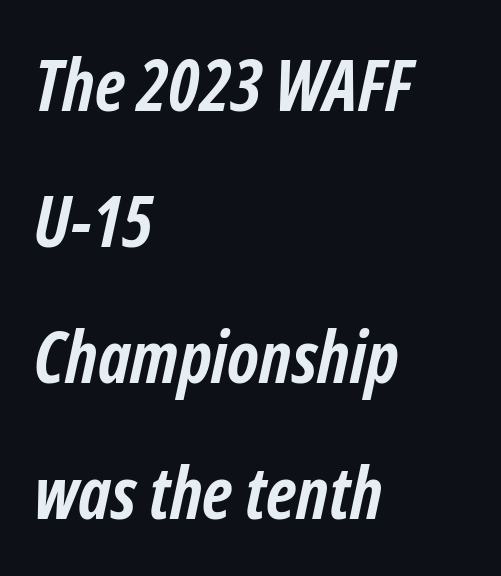
Spacing between characters is what you'd get straight out of the box. The rendering anchors every line to the left-hand side. An italicized treatment has been applied to the whole sample. Note the varied advance widths — an 'i' is clearly narrower than an 'm'. This rendering features lettering with no underline.
